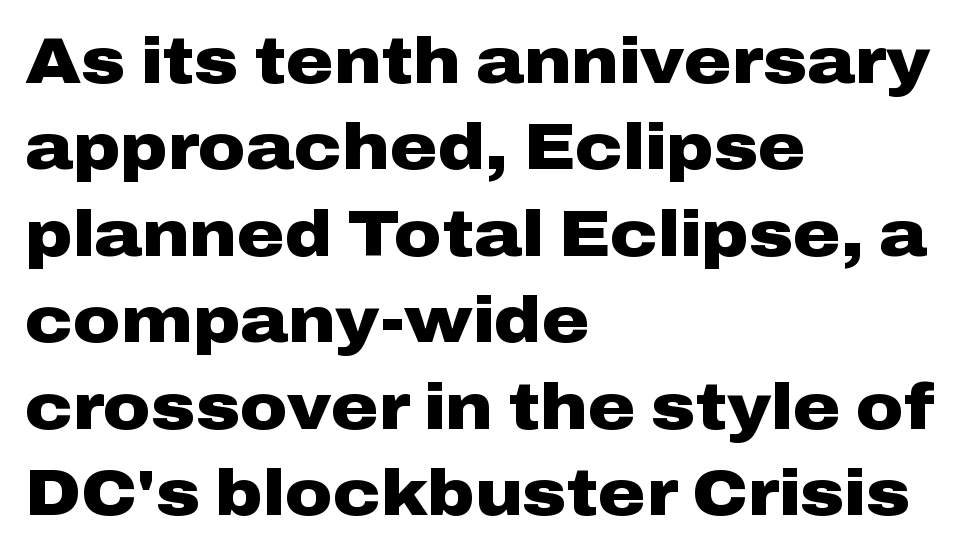
{"serif": "no", "italic": "no", "bold": "yes", "weight": "heavy", "width": "wide", "stroke_contrast": "low", "x_height": "medium", "monospaced": "no", "underline": "no", "align": "left", "line_spacing": "normal", "line_spacing_ratio": 1.33, "letter_spacing": "normal", "letter_spacing_em": 0.0, "glyph_px": 65}
